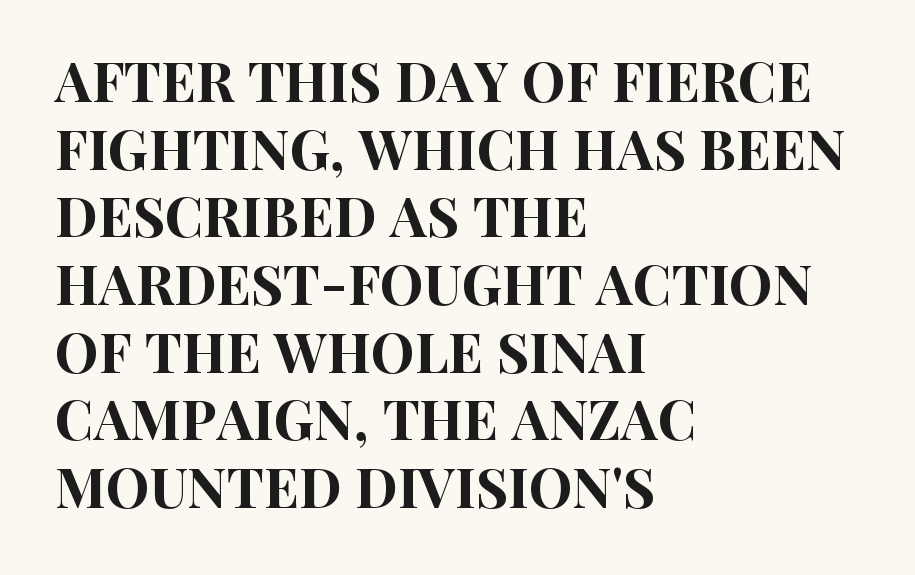
Q: Is the text italic (slanted)? A: No, it is upright.
Q: Is the typeface a serif or a sans-serif typeface? A: Sans-serif.
Q: Is the text underlined? A: No.
Q: How is the paragraph aligned? A: Left-aligned.
Q: Is the spacing between letters normal or unusually wide? A: Normal.
Q: Width (condensed, normal, or wide)? A: Condensed.
Q: Stroke contrast? A: High.
Q: x-height? A: Large.
Q: Monospaced? A: No.
